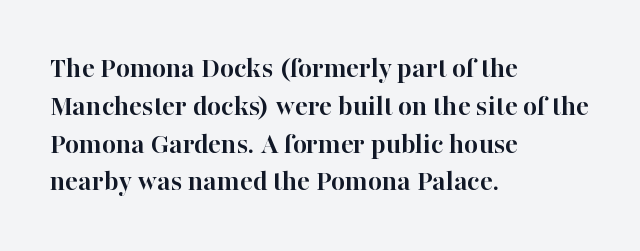
Stroke thickness is high; the sample reads as a true bold. Note the varied advance widths — an 'i' is clearly narrower than an 'm'. Each letter's strokes conclude with small projecting serifs. This rendering leaves character spacing at its baseline value.
